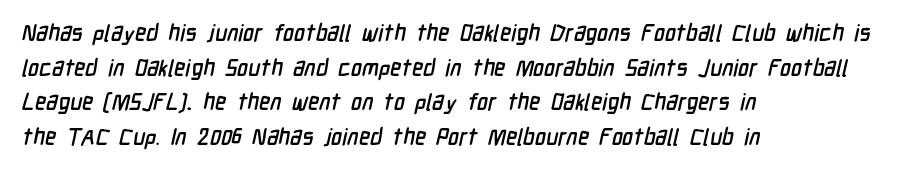
{"underline": "no", "align": "left", "line_spacing": "normal", "line_spacing_ratio": 1.51, "letter_spacing": "normal", "letter_spacing_em": 0.0, "glyph_px": 23}
